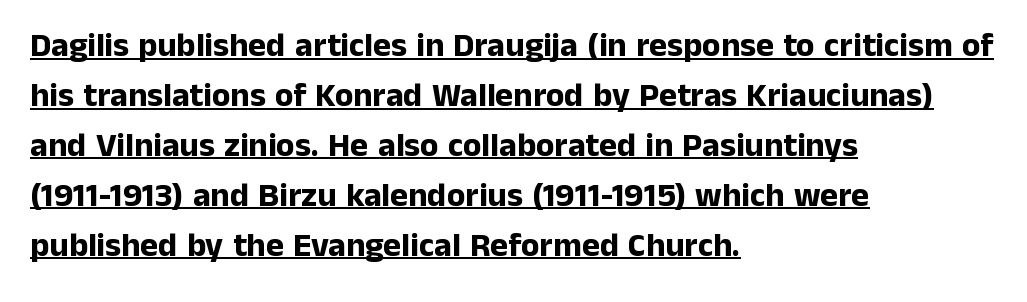
The image shows 34 px bold sans-serif type, upright; set left-aligned, normal line spacing (1.47x), normal letter spacing, underlined; low stroke contrast and a medium x-height.
